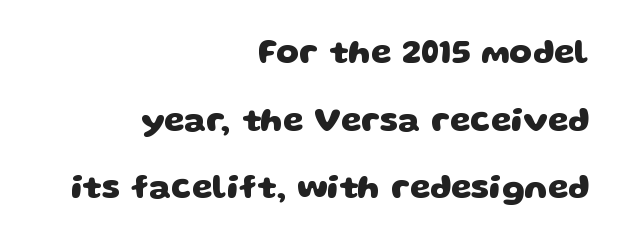
Check the space under the baseline: it is left empty. No feet cap the strokes, marking this as sans-serif type. The setting favours the right margin, as signatures and pull-quotes sometimes do. This sample has the flowing, uneven cadence of proportional lettering. Typographic density is high because the face is bold. The designer dialed line spacing up above the default.
